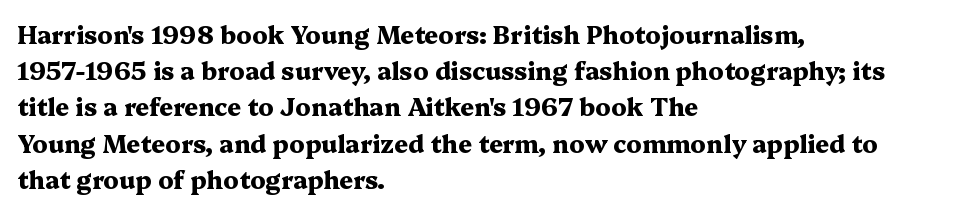
{"italic": "no", "bold": "yes", "underline": "no", "align": "left", "line_spacing": "normal", "line_spacing_ratio": 1.51, "letter_spacing": "normal", "letter_spacing_em": 0.0, "glyph_px": 24}
